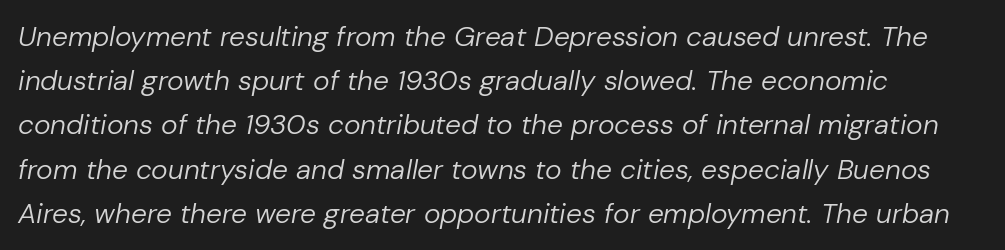
{"italic": "yes", "lean": "right", "slant_degrees": 10, "bold": "no", "weight": "regular", "width": "normal", "stroke_contrast": "low", "x_height": "medium", "monospaced": "no", "underline": "no", "align": "left", "line_spacing": "normal", "line_spacing_ratio": 1.58, "letter_spacing": "normal", "letter_spacing_em": 0.0, "glyph_px": 28}
